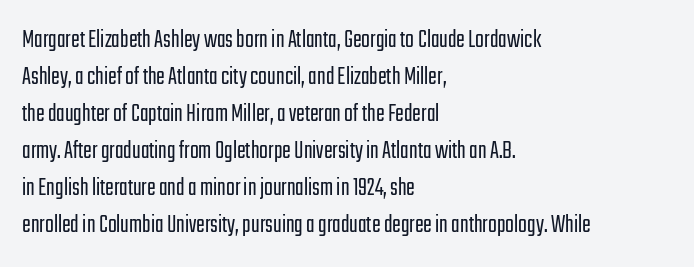
Rule under the text: the space is simply empty. The tracking reads as untouched default to a designer's eye. Compared with a typical body face, this is equally light or lighter still. A student would call this left alignment; a typographer would say flush left, rag right. The rows are spaced the way most documents space them.
